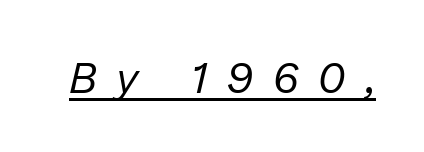
The image shows 43 px regular-weight type, italic (leaning right); set unusually wide letter spacing (+0.48 em), underlined; low stroke contrast and a medium x-height.
